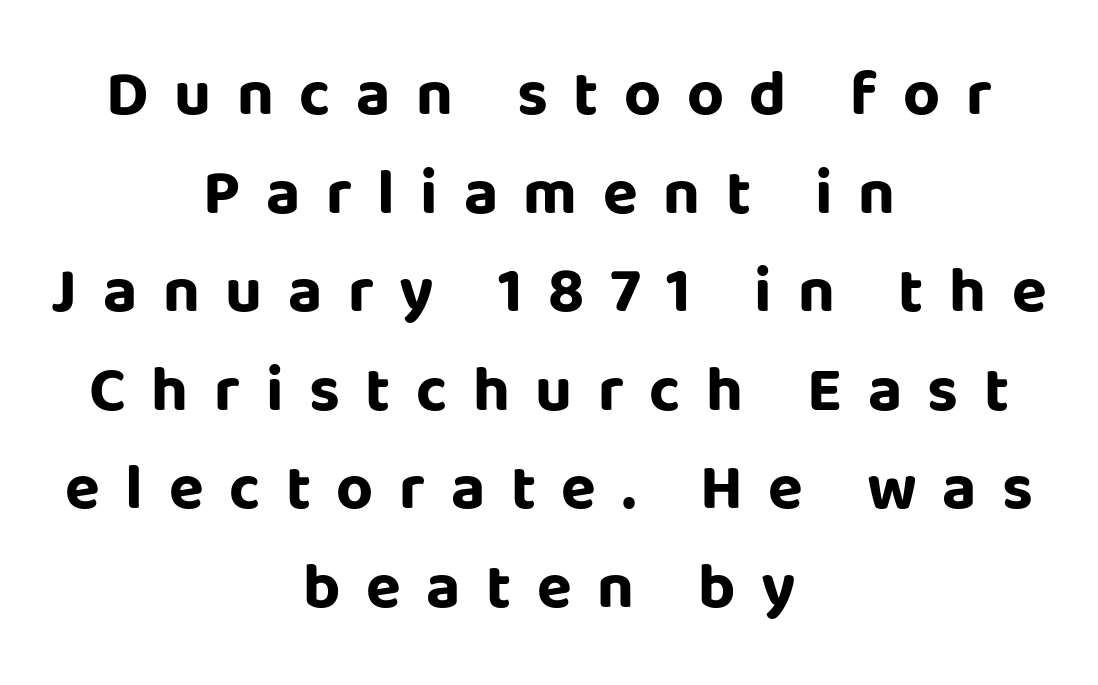
Is the type bold? Yes — the strokes are clearly thick and heavy. The glyphs in this specimen are sans serif. One-word summary of the alignment: center. What stands out about the letter spacing? Its width — letters are far apart.
